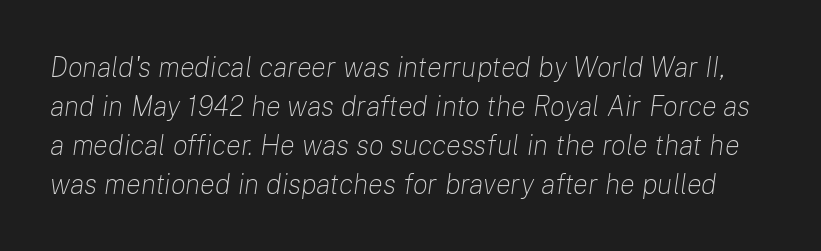
Think of a printed novel: that variable character pitch is what you see here. The horizontal fit of the characters is conventional and even. The designer left line spacing at the default. Looking at the ascenders, they clearly lean. On a weight scale, this lands at 450 or below. Descenders hang freely into open space.
